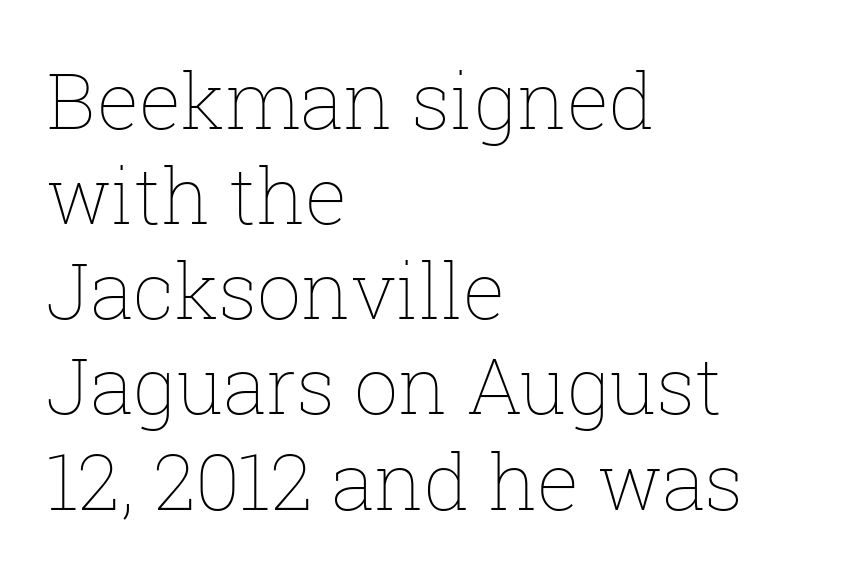
{"italic": "no", "bold": "no", "weight": "thin", "width": "normal", "stroke_contrast": "low", "x_height": "medium", "monospaced": "no", "underline": "no", "align": "left", "line_spacing_ratio": 1.22, "letter_spacing": "normal", "letter_spacing_em": 0.0, "glyph_px": 78}
